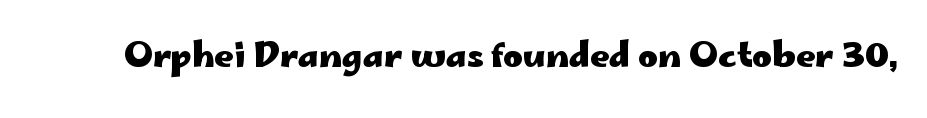
The passage shown is typeset with a sans-serif family. Has an underline been added? It has not. Compared with typical body copy, the letter spacing here is the same. A typesetter would call this proportional, since set widths differ per character. These lines were composed using upright roman letters. In terms of weight, the rendering is a true, heavy bold.
